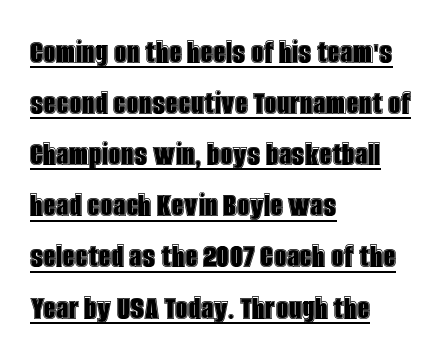
Q: Is the text italic (slanted)? A: No, it is upright.
Q: Is the text underlined? A: Yes.
Q: How is the paragraph aligned? A: Left-aligned.
Q: Is the spacing between letters normal or unusually wide? A: Normal.
Q: Is the spacing between lines tight, normal or loose? A: Normal.
Q: Width (condensed, normal, or wide)? A: Condensed.
Q: x-height? A: Large.
Q: Monospaced? A: No.
